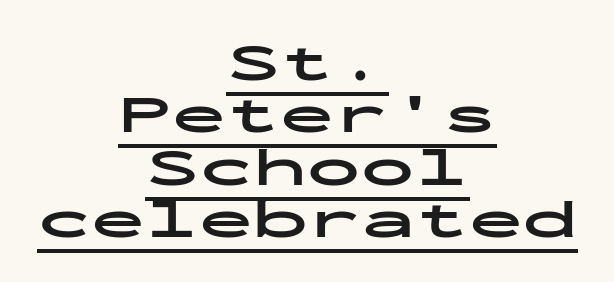
The image shows 54 px bold, wide sans-serif type, upright, monospaced; set centered, tight line spacing (0.97x), normal letter spacing, underlined; low stroke contrast and a medium x-height.
